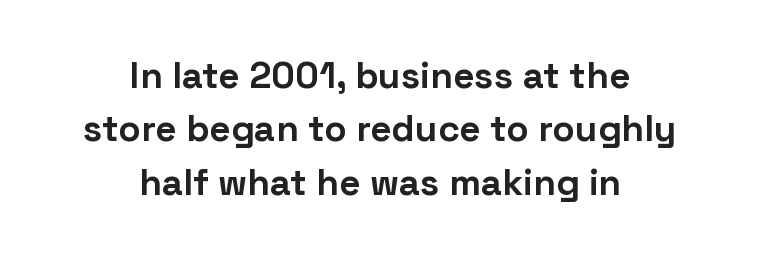
The image shows 37 px bold sans-serif type, upright; set centered, normal line spacing (1.44x), normal letter spacing, not underlined; low stroke contrast and a medium x-height.
